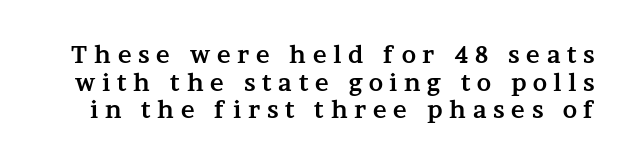
Q: Is the text bold? A: Yes.
Q: Is the text italic (slanted)? A: No, it is upright.
Q: Is the text underlined? A: No.
Q: Is the spacing between letters normal or unusually wide? A: Unusually wide.
